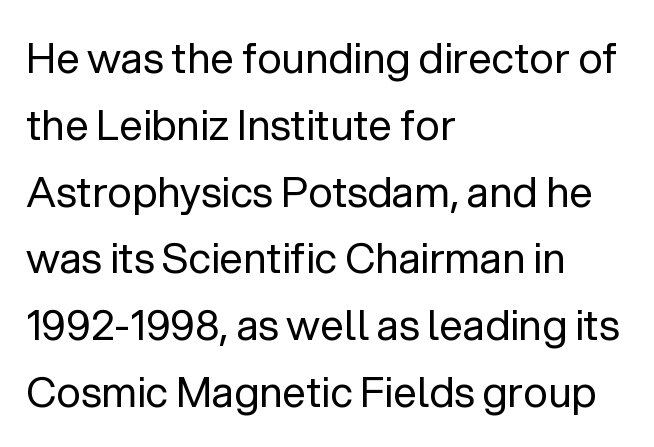
Q: Is the text bold? A: No.
Q: Is the text italic (slanted)? A: No, it is upright.
Q: Is the typeface a serif or a sans-serif typeface? A: Sans-serif.
Q: Is the text underlined? A: No.
Q: How is the paragraph aligned? A: Left-aligned.
Q: Is the spacing between letters normal or unusually wide? A: Normal.
Q: Is the spacing between lines tight, normal or loose? A: Normal.
Q: Width (condensed, normal, or wide)? A: Normal.
Q: Stroke contrast? A: Low.
Q: x-height? A: Medium.
Q: Monospaced? A: No.
